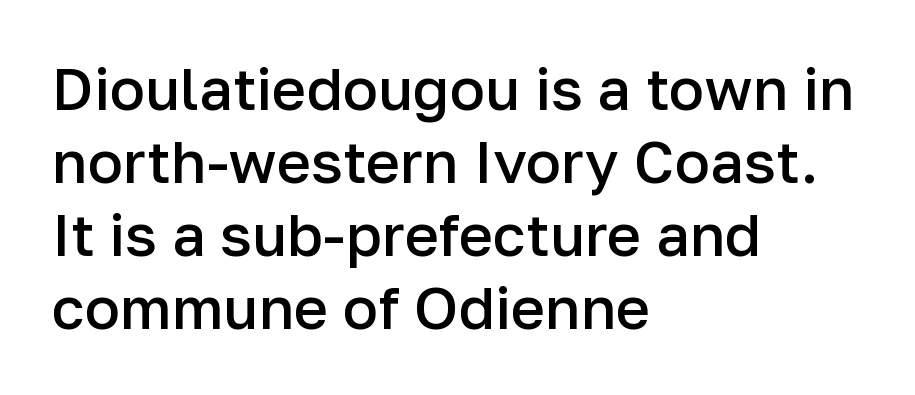
Q: Is the text bold? A: Semi-bold.
Q: Is the text italic (slanted)? A: No, it is upright.
Q: Is the typeface a serif or a sans-serif typeface? A: Sans-serif.
Q: Is the text underlined? A: No.
Q: How is the paragraph aligned? A: Left-aligned.
Q: Is the spacing between letters normal or unusually wide? A: Normal.
Q: Width (condensed, normal, or wide)? A: Normal.
Q: Stroke contrast? A: Low.
Q: x-height? A: Medium.
Q: Monospaced? A: No.
